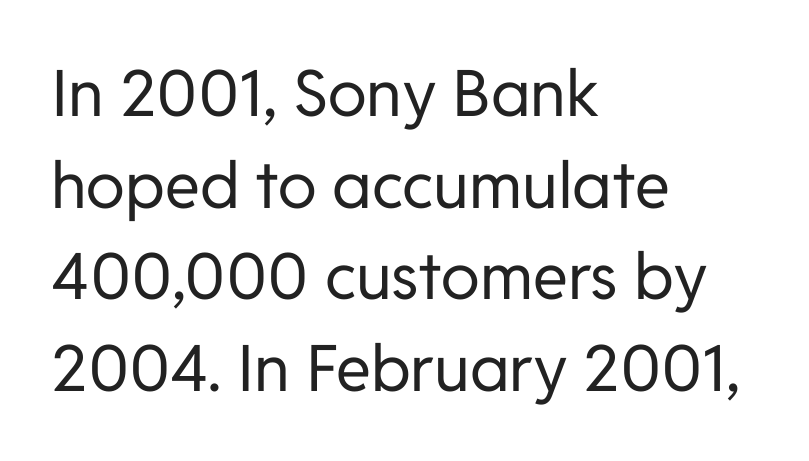
The image shows 64 px regular-weight sans-serif type, upright; set left-aligned, normal line spacing (1.43x), normal letter spacing, not underlined; low stroke contrast and a medium x-height.
